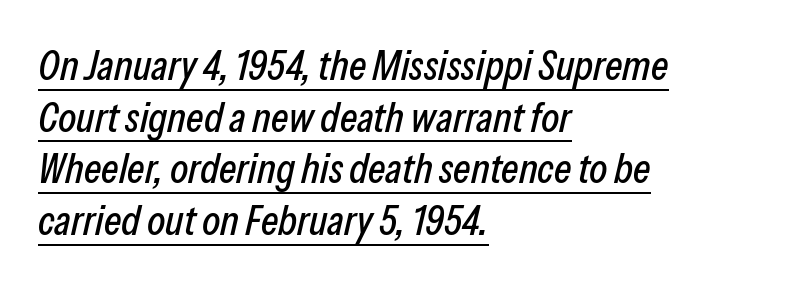
Q: Is the text italic (slanted)? A: Yes, it leans right by about 13 degrees.
Q: Is the text underlined? A: Yes.
Q: How is the paragraph aligned? A: Left-aligned.
Q: Is the spacing between letters normal or unusually wide? A: Normal.
Q: Width (condensed, normal, or wide)? A: Condensed.
Q: Stroke contrast? A: Low.
Q: x-height? A: Medium.
Q: Monospaced? A: No.
